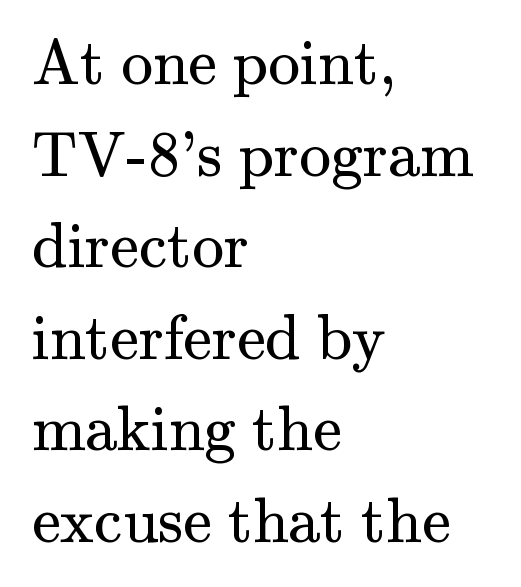
Q: Is the text bold? A: No.
Q: Is the text italic (slanted)? A: No, it is upright.
Q: Is the typeface a serif or a sans-serif typeface? A: Serif.
Q: Is the text underlined? A: No.
Q: How is the paragraph aligned? A: Left-aligned.
Q: Is the spacing between letters normal or unusually wide? A: Normal.
Q: Is the spacing between lines tight, normal or loose? A: Normal.
Q: Width (condensed, normal, or wide)? A: Normal.
Q: Stroke contrast? A: Medium.
Q: x-height? A: Small.
Q: Monospaced? A: No.
